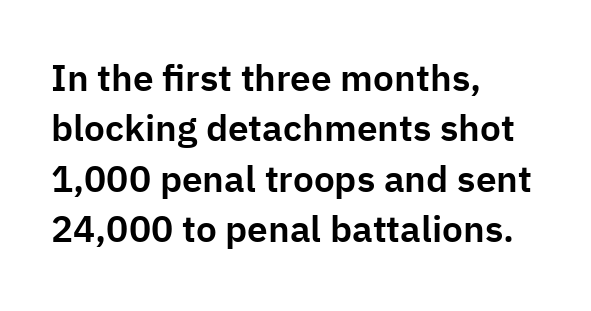
{"serif": "no", "italic": "no", "width": "normal", "stroke_contrast": "low", "x_height": "medium", "monospaced": "no", "underline": "no", "align": "left", "line_spacing": "normal", "line_spacing_ratio": 1.36, "letter_spacing": "normal", "letter_spacing_em": 0.0, "glyph_px": 37}
